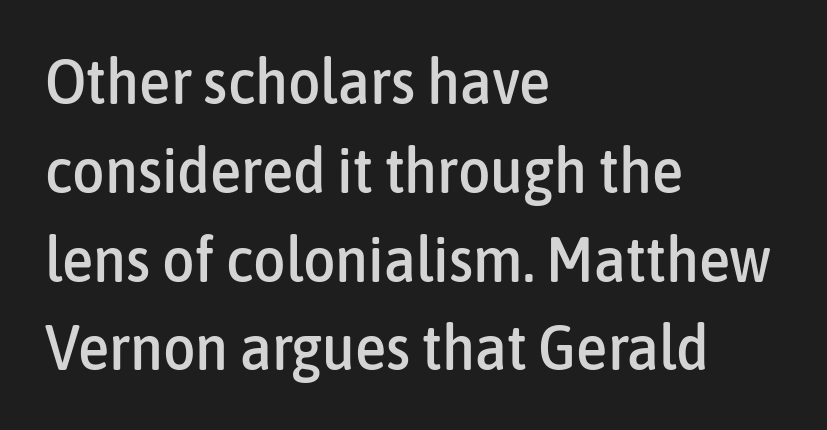
Q: Is the text italic (slanted)? A: No, it is upright.
Q: Is the typeface a serif or a sans-serif typeface? A: Sans-serif.
Q: Is the text underlined? A: No.
Q: How is the paragraph aligned? A: Left-aligned.
Q: Is the spacing between letters normal or unusually wide? A: Normal.
Q: Is the spacing between lines tight, normal or loose? A: Normal.
Q: Width (condensed, normal, or wide)? A: Condensed.
Q: Stroke contrast? A: Low.
Q: x-height? A: Medium.
Q: Monospaced? A: No.
